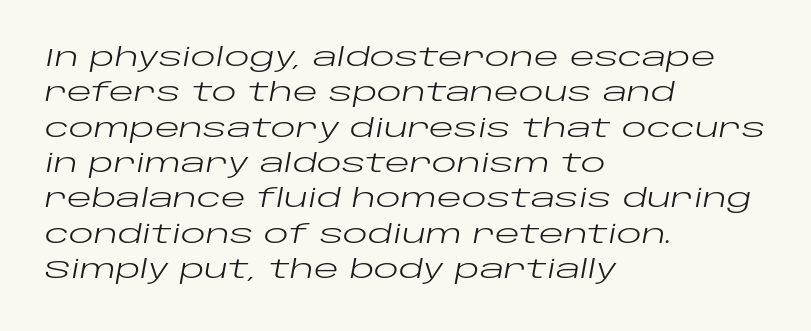
The image shows 26 px text type, italic (leaning right); set left-aligned, normal line spacing (1.36x), normal letter spacing, not underlined.
